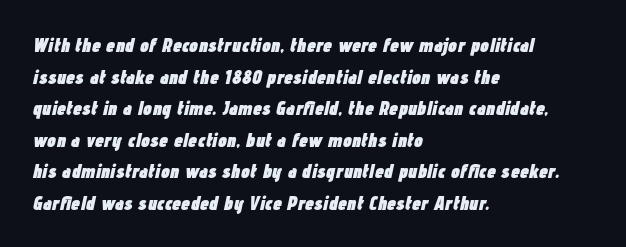
The image shows 20 px bold type, italic (leaning right); set left-aligned, normal line spacing (1.58x), normal letter spacing, not underlined.
